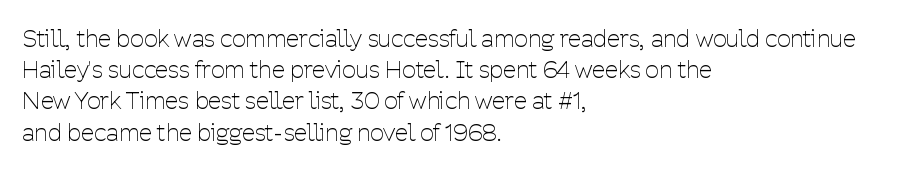
The ragged edge is on the right, which tells us the setting is flush left. The passage shown is not underscored anywhere. These lines were composed using upright roman letters. This sample uses plain, unmodified letter spacing. Reading down the column, the eye jumps a familiar distance to each next line.
